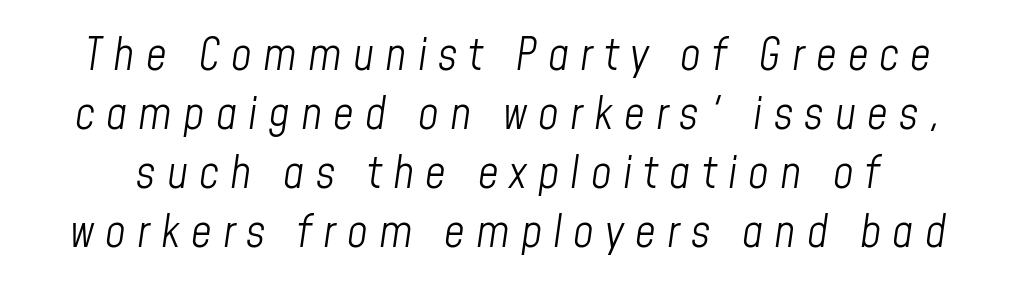
Normally led — the rows are evenly, conventionally spaced. Observe the lean: these are italic letterforms. Loose tracking; the words dissolve into strings of separated letters. Heft: none added — not bold.
